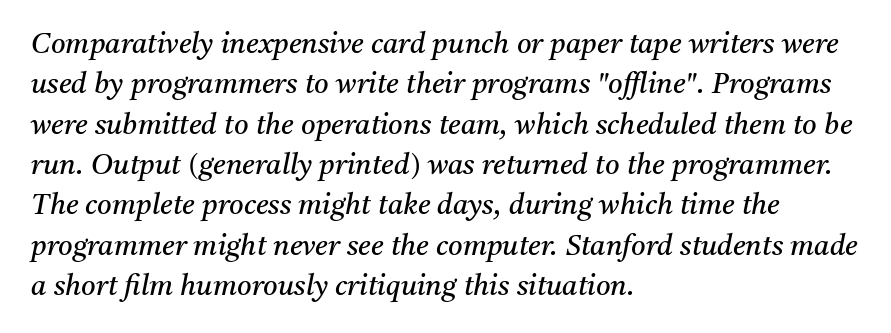
The horizontal fit of the characters is conventional and even. The passage shown is not bold in any degree. Line spacing here is normal. Yep, those are serifs on the letters. In terms of posture, this sample is oblique.
